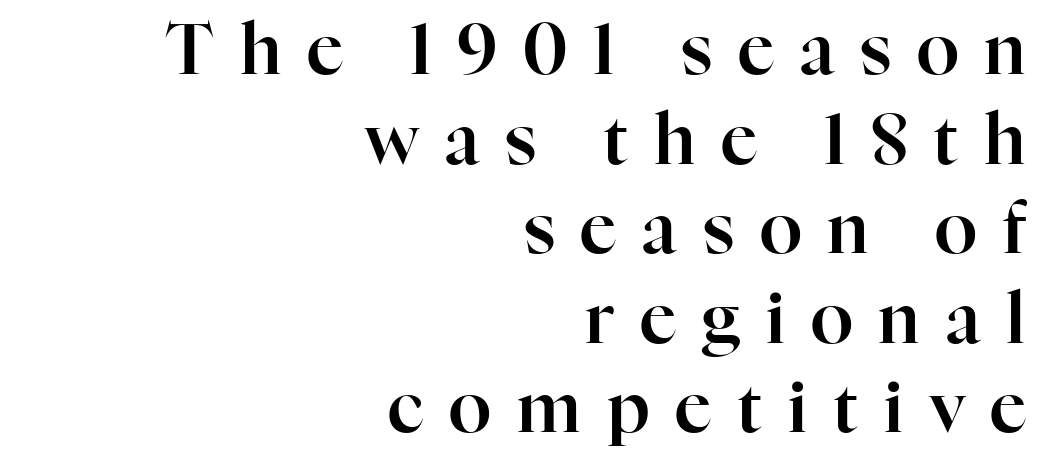
Decoration check: the copy has no underline. Characters follow at a spacing far wider than the type designer built in. Font category for this specimen: serif. These lines are rendered in a variable-pitch font.
